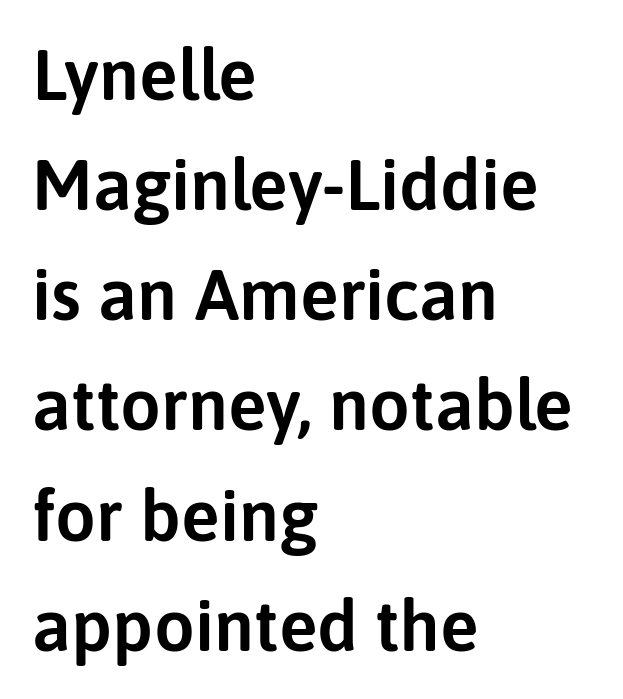
The image shows 72 px sans-serif type, upright; set left-aligned, normal line spacing (1.53x), normal letter spacing, not underlined; low stroke contrast and a medium x-height.
